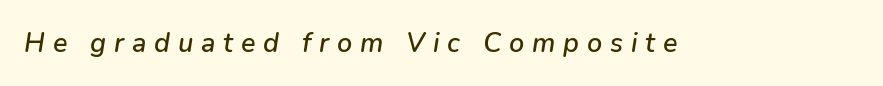
{"italic": "yes", "lean": "right", "slant_degrees": 9, "underline": "no", "letter_spacing": "wide", "letter_spacing_em": 0.29, "glyph_px": 27}
